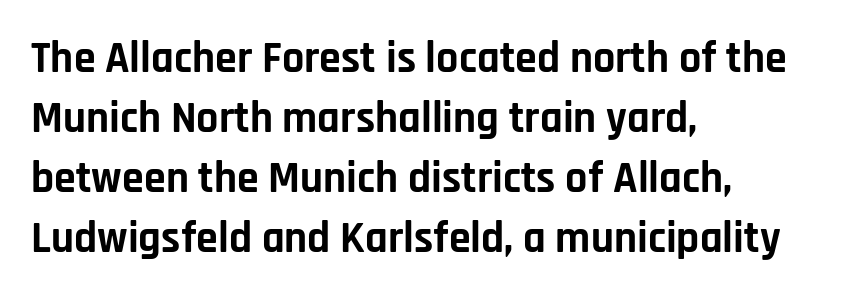
These lines were composed using upright roman letters. This sample has the flowing, uneven cadence of proportional lettering. The strokes are fattened all the way to bold. The baseline area is clear. Observe the ordinary spacing: letters are neighbours, not strangers. A sans-serif font was chosen for this passage.
